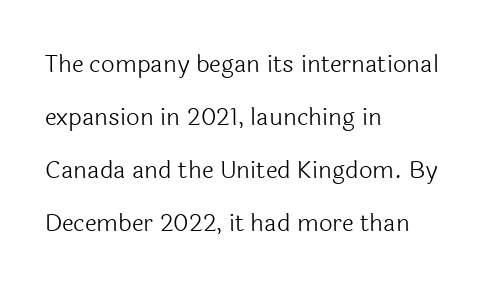
Q: Is the text bold? A: No.
Q: Is the text italic (slanted)? A: No, it is upright.
Q: Is the text underlined? A: No.
Q: How is the paragraph aligned? A: Left-aligned.
Q: Is the spacing between letters normal or unusually wide? A: Normal.
Q: Is the spacing between lines tight, normal or loose? A: Loose.
